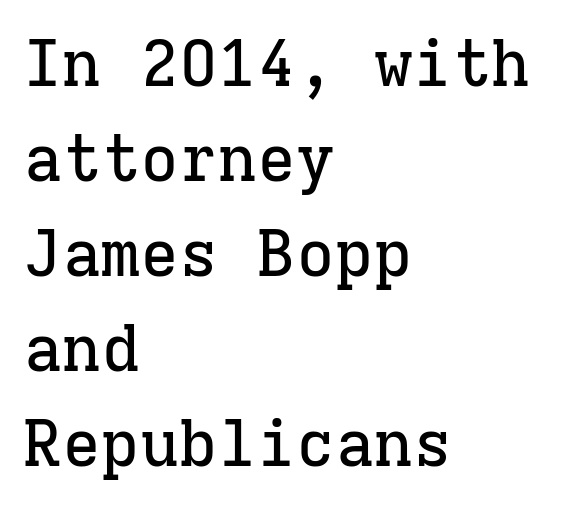
{"serif": "yes", "italic": "no", "width": "normal", "stroke_contrast": "low", "x_height": "medium", "monospaced": "yes", "underline": "no", "align": "left", "line_spacing": "normal", "line_spacing_ratio": 1.46, "letter_spacing": "normal", "letter_spacing_em": 0.0, "glyph_px": 65}
